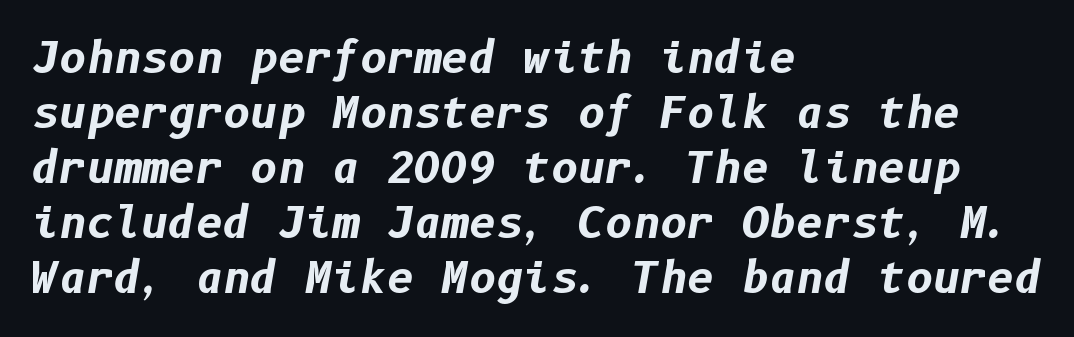
{"italic": "yes", "lean": "right", "slant_degrees": 10, "bold": "yes", "weight": "bold", "width": "normal", "stroke_contrast": "low", "x_height": "medium", "underline": "no", "align": "left", "line_spacing": "normal", "line_spacing_ratio": 1.31, "letter_spacing": "normal", "letter_spacing_em": 0.0, "glyph_px": 42}
